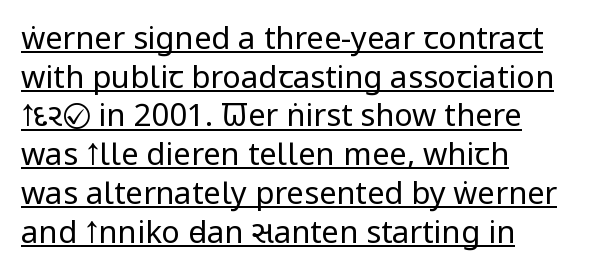
{"serif": "no", "italic": "no", "bold": "no", "weight": "regular", "width": "condensed", "stroke_contrast": "low", "x_height": "large", "monospaced": "no", "underline": "yes", "align": "left", "line_spacing": "normal", "line_spacing_ratio": 1.25, "letter_spacing": "normal", "letter_spacing_em": 0.0, "glyph_px": 31}
